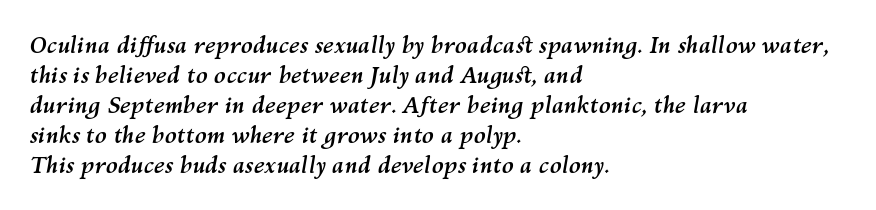
The string is rendered with underlining switched off. How heavy is the stroke? Heavy — this is a bold. The passage shown stacks its lines at a standard gap. Reading down the block, your eye returns to a fixed left position each line. Students, note that the glyphs here touch the page at normal intervals. A typesetter would mark this as italic.
